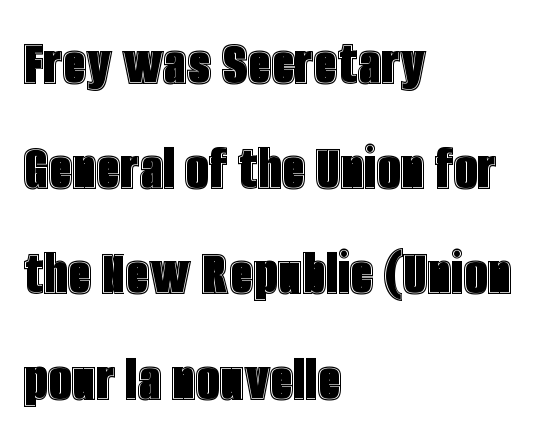
Casual observation: everything's shoved over to the left. Quick note: interline space is typical. Note the varied advance widths — an 'i' is clearly narrower than an 'm'. Check under the words: just untouched page. Posture: straight, roman, zero tilt.
